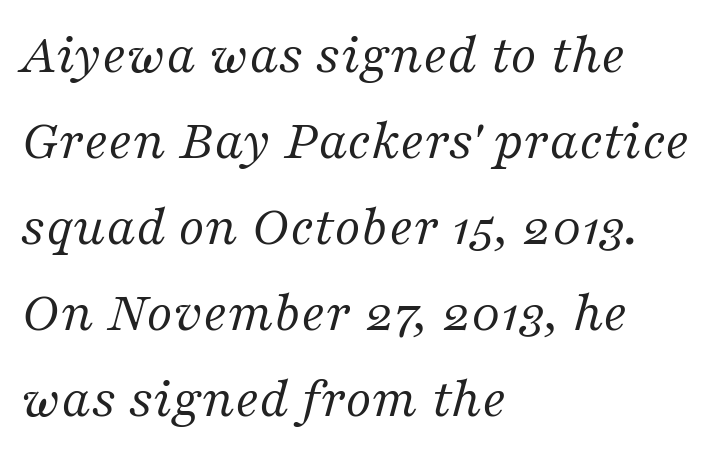
{"serif": "yes", "italic": "yes", "lean": "right", "slant_degrees": 16, "bold": "no", "weight": "regular", "width": "normal", "stroke_contrast": "medium", "x_height": "medium", "monospaced": "no", "underline": "no", "align": "left", "line_spacing": "normal", "line_spacing_ratio": 1.51, "letter_spacing": "normal", "letter_spacing_em": 0.0, "glyph_px": 57}
